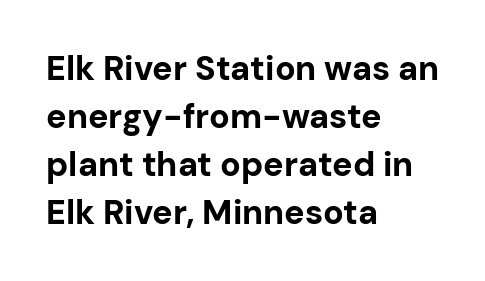
The image shows 34 px bold sans-serif type, upright; set left-aligned, normal line spacing (1.41x), normal letter spacing, not underlined; low stroke contrast and a medium x-height.
